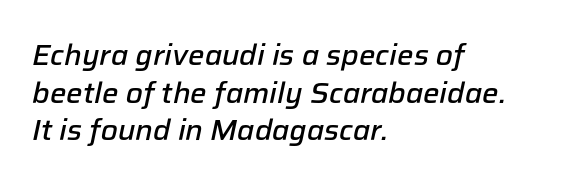
The image shows 29 px semibold type, italic (leaning right); set left-aligned, normal line spacing (1.3x), normal letter spacing, not underlined; low stroke contrast and a medium x-height.
